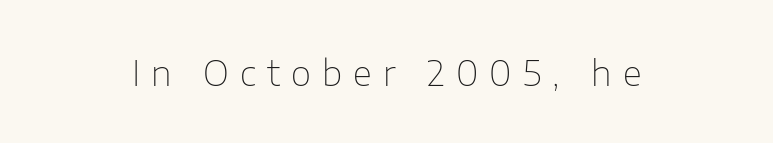
{"serif": "no", "italic": "no", "bold": "no", "weight": "thin", "width": "normal", "stroke_contrast": "low", "x_height": "medium", "monospaced": "no", "underline": "no", "letter_spacing": "wide", "letter_spacing_em": 0.32, "glyph_px": 35}
